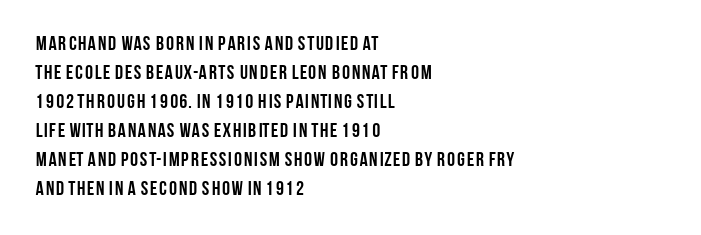
Q: Is the text bold? A: Yes.
Q: Is the text italic (slanted)? A: No, it is upright.
Q: Is the text underlined? A: No.
Q: How is the paragraph aligned? A: Left-aligned.
Q: Is the spacing between letters normal or unusually wide? A: Normal.
Q: Is the spacing between lines tight, normal or loose? A: Normal.
